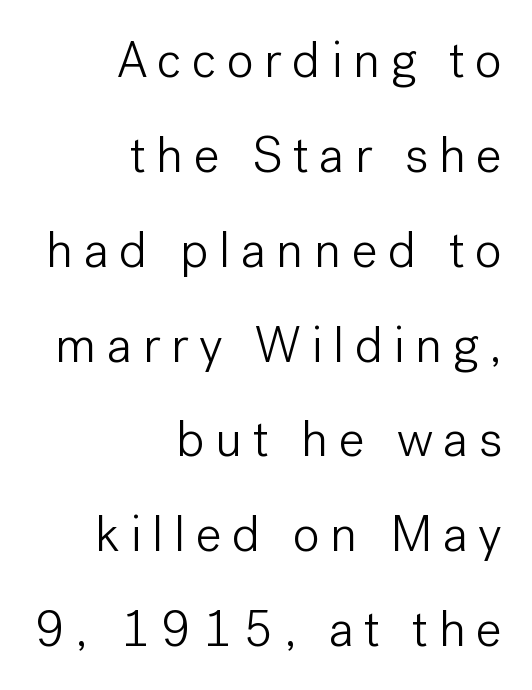
{"serif": "no", "italic": "no", "bold": "no", "weight": "light", "width": "normal", "stroke_contrast": "low", "x_height": "medium", "monospaced": "no", "underline": "no", "align": "right", "line_spacing_ratio": 1.86, "letter_spacing": "wide", "letter_spacing_em": 0.2, "glyph_px": 51}
